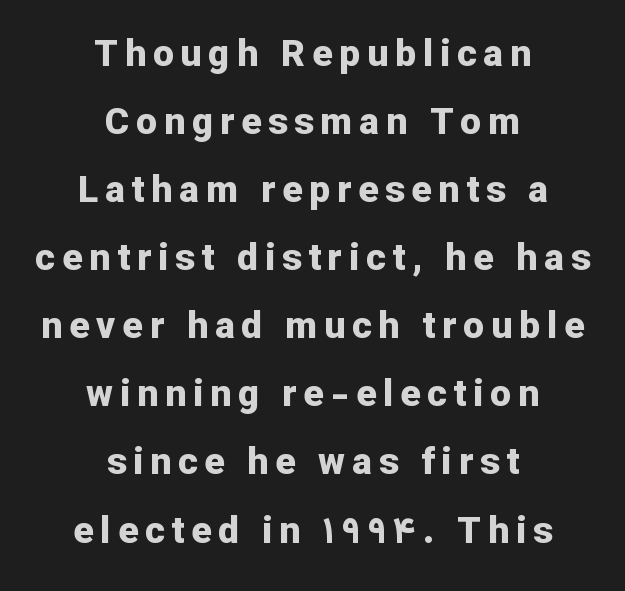
{"serif": "no", "italic": "no", "bold": "yes", "weight": "bold", "width": "normal", "stroke_contrast": "low", "x_height": "medium", "monospaced": "no", "underline": "no", "align": "center", "line_spacing_ratio": 1.84, "glyph_px": 37}
